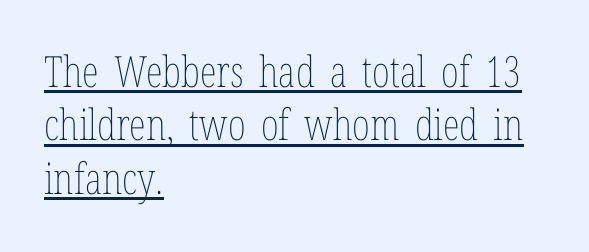
The image shows 43 px thin, condensed type, upright; set left-aligned, line spacing 1.24x, normal letter spacing, underlined; low stroke contrast and a medium x-height.
